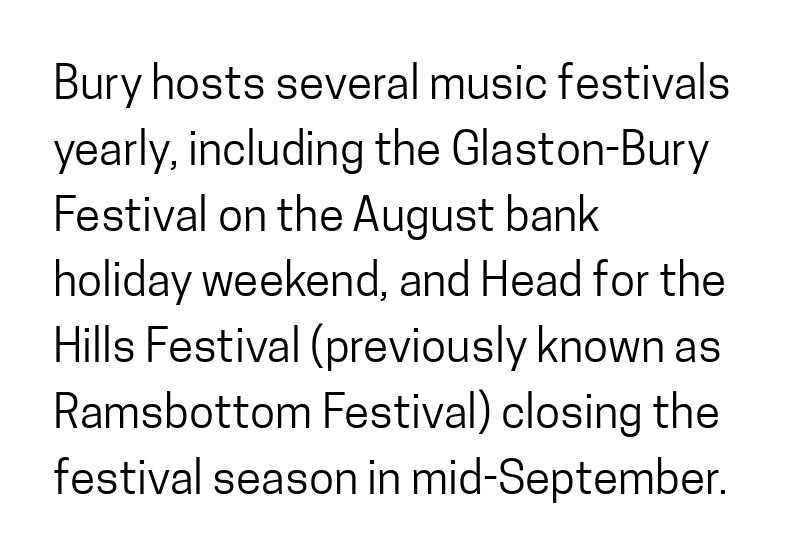
Q: Is the text bold? A: No.
Q: Is the text italic (slanted)? A: No, it is upright.
Q: Is the typeface a serif or a sans-serif typeface? A: Sans-serif.
Q: Is the text underlined? A: No.
Q: How is the paragraph aligned? A: Left-aligned.
Q: Is the spacing between letters normal or unusually wide? A: Normal.
Q: Is the spacing between lines tight, normal or loose? A: Normal.
Q: Width (condensed, normal, or wide)? A: Condensed.
Q: Stroke contrast? A: Low.
Q: x-height? A: Medium.
Q: Monospaced? A: No.
